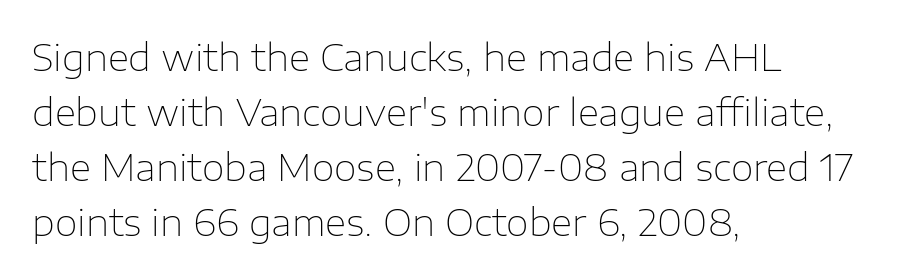
Q: Is the text bold? A: No.
Q: Is the text italic (slanted)? A: No, it is upright.
Q: Is the typeface a serif or a sans-serif typeface? A: Sans-serif.
Q: Is the text underlined? A: No.
Q: How is the paragraph aligned? A: Left-aligned.
Q: Is the spacing between letters normal or unusually wide? A: Normal.
Q: Is the spacing between lines tight, normal or loose? A: Normal.
Q: Width (condensed, normal, or wide)? A: Normal.
Q: Stroke contrast? A: Low.
Q: x-height? A: Medium.
Q: Monospaced? A: No.
